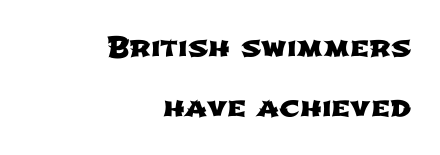
{"underline": "no", "align": "right", "line_spacing": "loose", "line_spacing_ratio": 2.21, "letter_spacing": "normal", "letter_spacing_em": 0.0, "glyph_px": 27}
